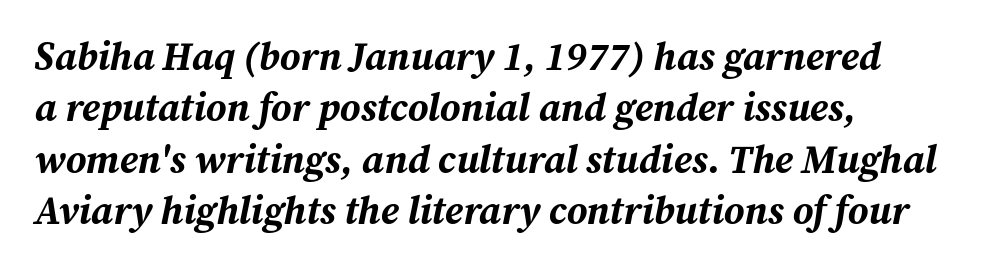
{"italic": "yes", "lean": "right", "slant_degrees": 12, "bold": "yes", "weight": "bold", "width": "normal", "stroke_contrast": "medium", "x_height": "medium", "monospaced": "no", "underline": "no", "align": "left", "line_spacing": "normal", "line_spacing_ratio": 1.32, "letter_spacing": "normal", "letter_spacing_em": 0.0, "glyph_px": 39}
